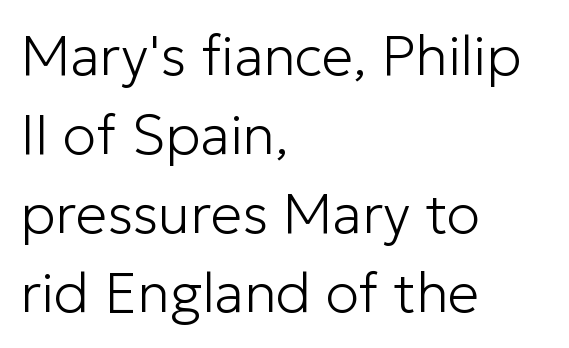
Stroke thickness stays within the range of a standard reading face or lighter. Check the space under the baseline: it is left empty. This sample uses a sans-serif face. No extra tracking has been applied to these lines. Summary of vertical rhythm: regular, with standard interline spacing.
